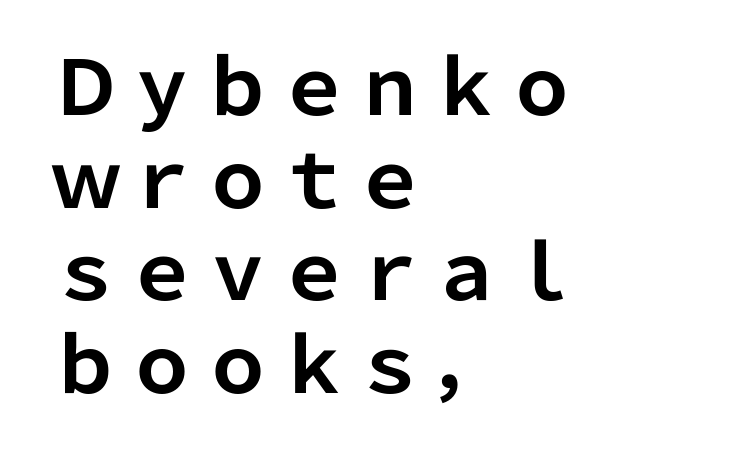
The image shows 76 px bold sans-serif type, upright; set left-aligned, line spacing 1.22x, normal letter spacing, not underlined; low stroke contrast and a medium x-height.
